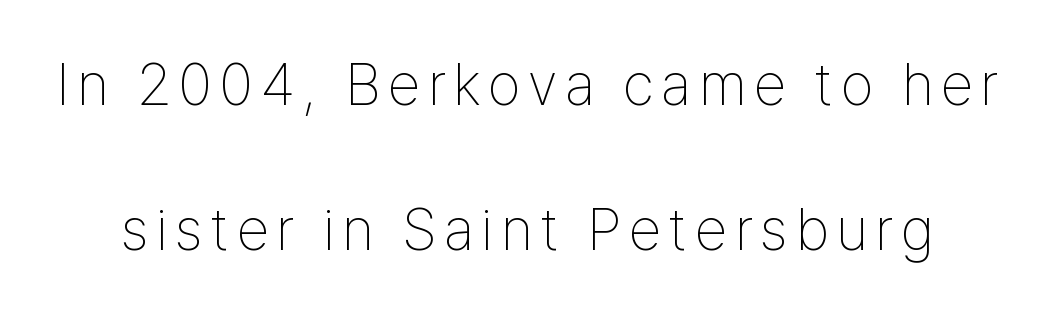
Q: Is the text bold? A: No.
Q: Is the text italic (slanted)? A: No, it is upright.
Q: Is the typeface a serif or a sans-serif typeface? A: Sans-serif.
Q: Is the text underlined? A: No.
Q: Is the spacing between lines tight, normal or loose? A: Loose.
Q: Width (condensed, normal, or wide)? A: Condensed.
Q: Stroke contrast? A: Low.
Q: x-height? A: Medium.
Q: Monospaced? A: No.
